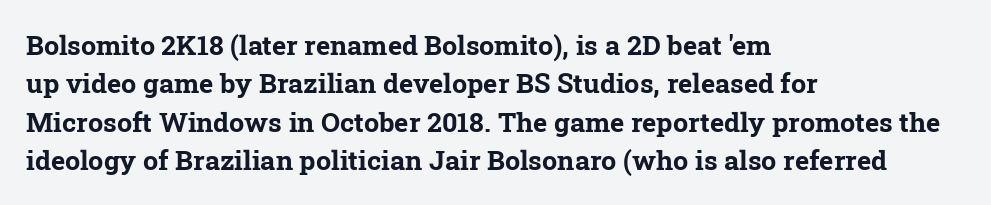
Q: Is the text bold? A: Yes.
Q: Is the text underlined? A: No.
Q: How is the paragraph aligned? A: Left-aligned.
Q: Is the spacing between letters normal or unusually wide? A: Normal.
Q: Is the spacing between lines tight, normal or loose? A: Normal.
